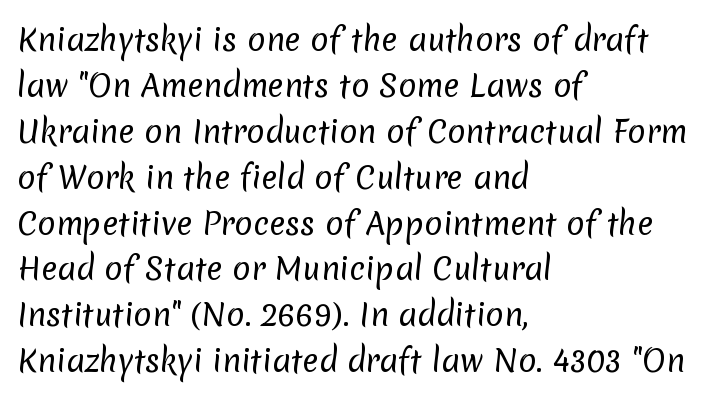
{"serif": "no", "bold": "no", "weight": "regular", "width": "normal", "stroke_contrast": "low", "x_height": "medium", "monospaced": "no", "underline": "no", "align": "left", "line_spacing": "normal", "line_spacing_ratio": 1.53, "letter_spacing": "normal", "letter_spacing_em": 0.0, "glyph_px": 30}
